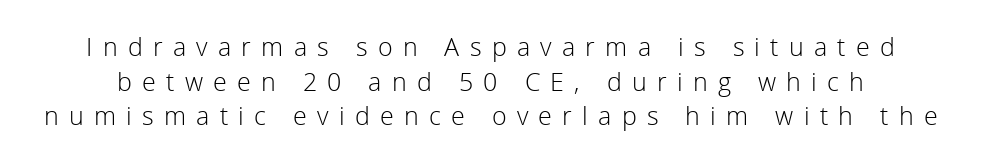
{"italic": "no", "bold": "no", "underline": "no", "line_spacing": "normal", "line_spacing_ratio": 1.39, "letter_spacing": "wide", "letter_spacing_em": 0.41, "glyph_px": 25}
